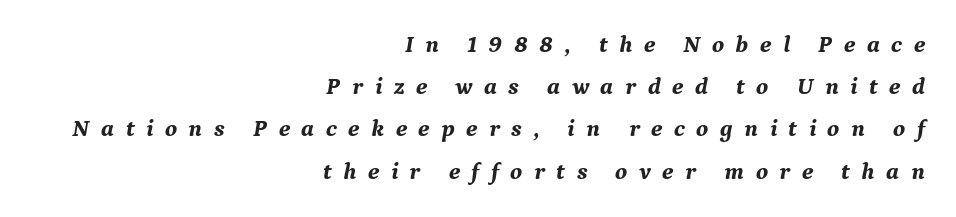
{"italic": "yes", "lean": "right", "slant_degrees": 9, "bold": "yes", "underline": "no", "align": "right", "line_spacing_ratio": 1.76, "letter_spacing": "wide", "letter_spacing_em": 0.48, "glyph_px": 24}
